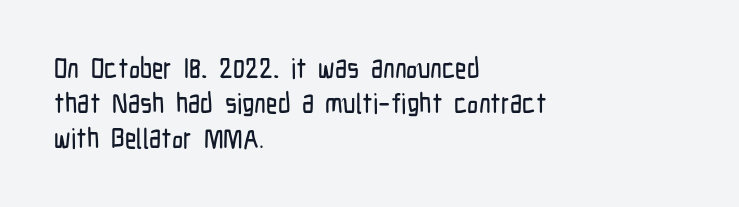
{"serif": "no", "italic": "no", "width": "condensed", "stroke_contrast": "low", "x_height": "medium", "monospaced": "no", "underline": "no", "align": "left", "line_spacing": "normal", "line_spacing_ratio": 1.25, "letter_spacing": "normal", "letter_spacing_em": 0.0, "glyph_px": 28}
